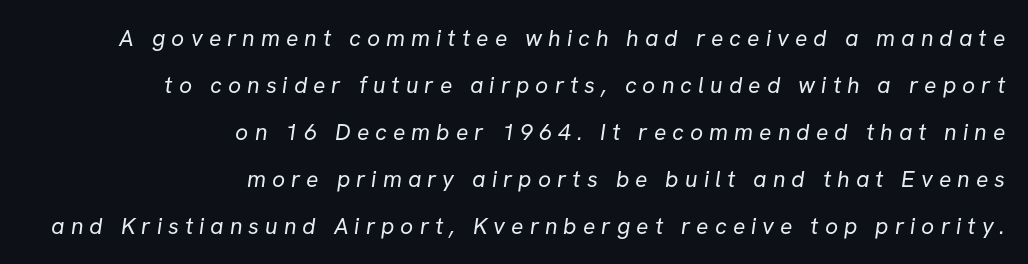
The image shows 23 px text type; set right-aligned, loose line spacing (2.04x), unusually wide letter spacing (+0.26 em), not underlined.
